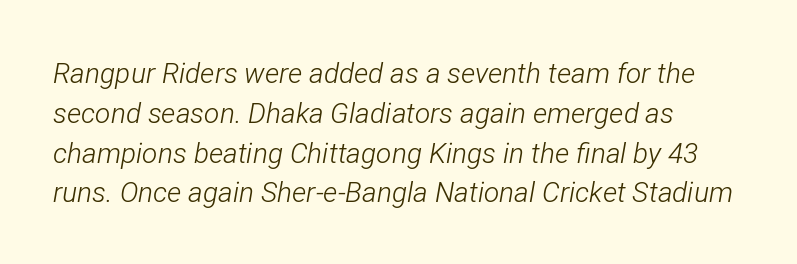
{"italic": "yes", "lean": "right", "slant_degrees": 12, "bold": "no", "weight": "light", "width": "condensed", "stroke_contrast": "low", "x_height": "medium", "monospaced": "no", "underline": "no", "align": "left", "line_spacing": "normal", "line_spacing_ratio": 1.42, "letter_spacing": "normal", "letter_spacing_em": 0.0, "glyph_px": 28}
